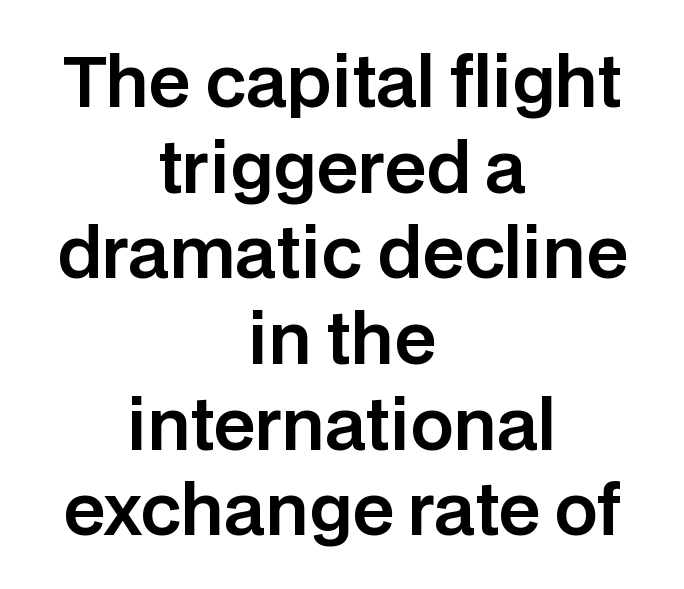
The image shows 68 px sans-serif type, upright; set centered, normal line spacing (1.26x), normal letter spacing, not underlined; low stroke contrast and a large x-height.
